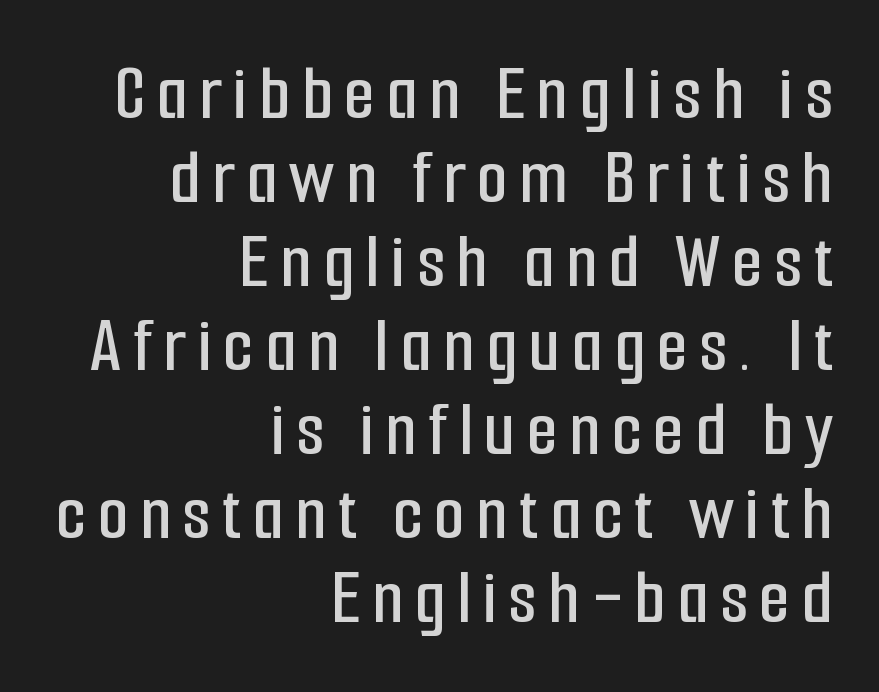
This rendering employs a face without finishing strokes, i.e., a sans-serif. Each row of text sits above clean, open space. The axis of the letterforms is exactly vertical. In CSS terms this would be text-align: right. Cramped leading. Note the varied advance widths — an 'i' is clearly narrower than an 'm'.
